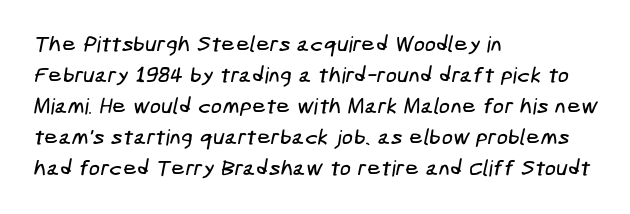
In CSS terms this would be text-align: left. Type without underlining. Does the leading feel generous? No, just average. Does extra space separate the letters? No, they use regular spacing.
